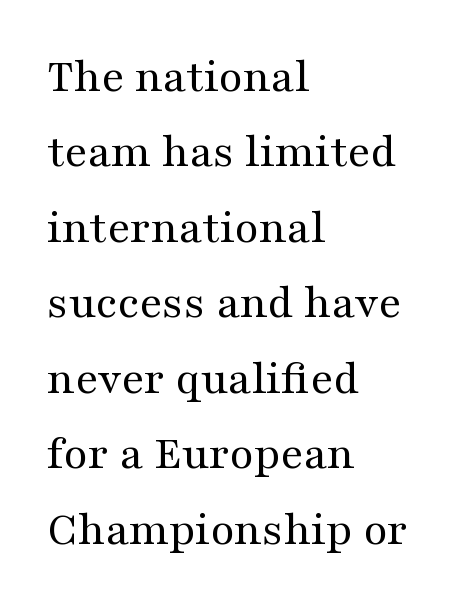
The image shows 49 px regular-weight, wide serif type, upright; set left-aligned, normal line spacing (1.54x), normal letter spacing, not underlined; medium stroke contrast and a medium x-height.
